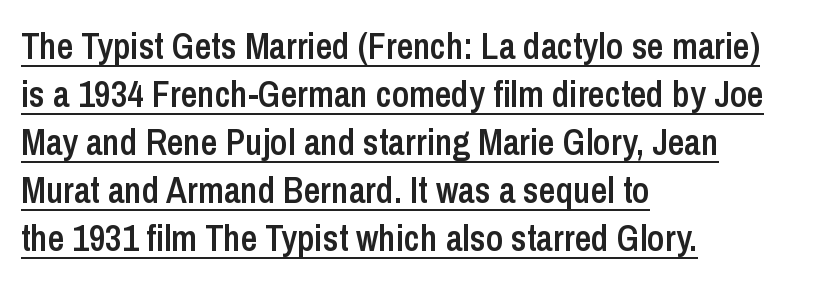
The image shows 36 px semibold, condensed sans-serif type, upright; set left-aligned, normal line spacing (1.33x), normal letter spacing, underlined; low stroke contrast and a medium x-height.
